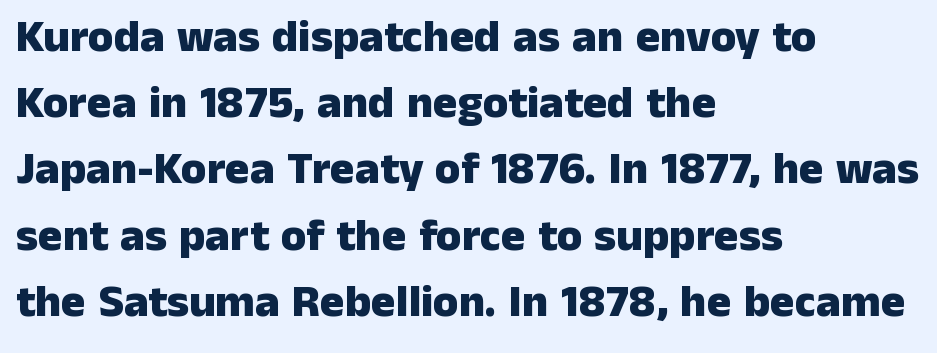
Q: Is the text bold? A: Yes.
Q: Is the text italic (slanted)? A: No, it is upright.
Q: Is the typeface a serif or a sans-serif typeface? A: Sans-serif.
Q: Is the text underlined? A: No.
Q: How is the paragraph aligned? A: Left-aligned.
Q: Is the spacing between letters normal or unusually wide? A: Normal.
Q: Is the spacing between lines tight, normal or loose? A: Normal.
Q: Width (condensed, normal, or wide)? A: Normal.
Q: Stroke contrast? A: Low.
Q: x-height? A: Medium.
Q: Monospaced? A: No.
